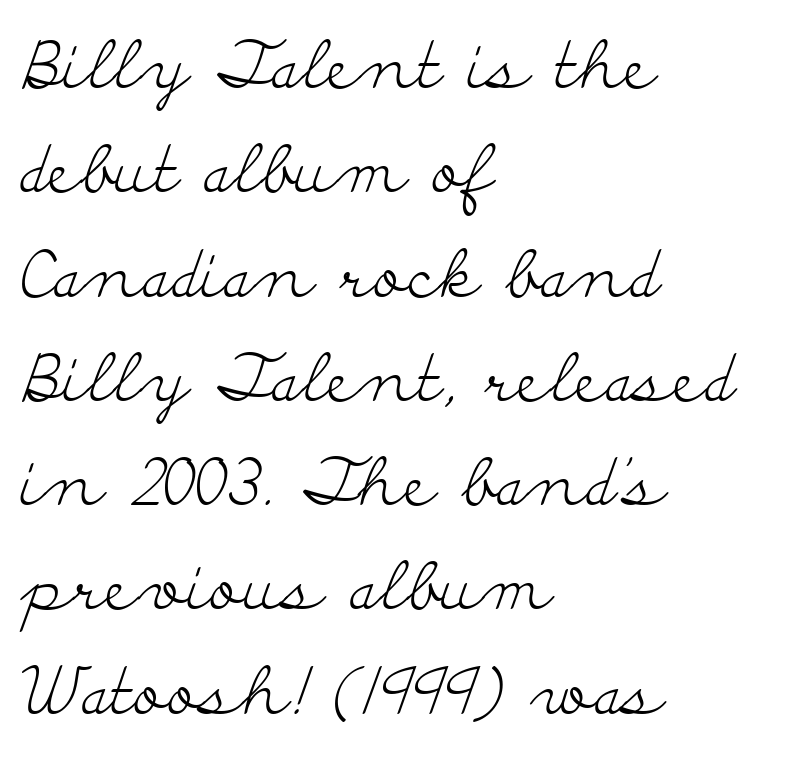
{"serif": "yes", "bold": "no", "weight": "light", "width": "wide", "stroke_contrast": "low", "x_height": "small", "monospaced": "no", "underline": "no", "align": "left", "line_spacing": "normal", "line_spacing_ratio": 1.58, "letter_spacing": "normal", "letter_spacing_em": 0.0, "glyph_px": 66}
